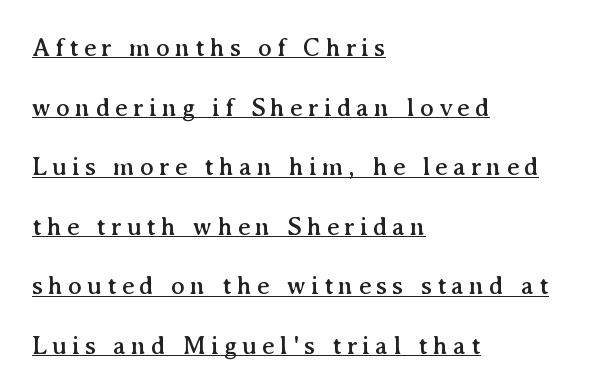
{"italic": "no", "underline": "yes", "align": "left", "line_spacing": "loose", "line_spacing_ratio": 2.29, "glyph_px": 26}
